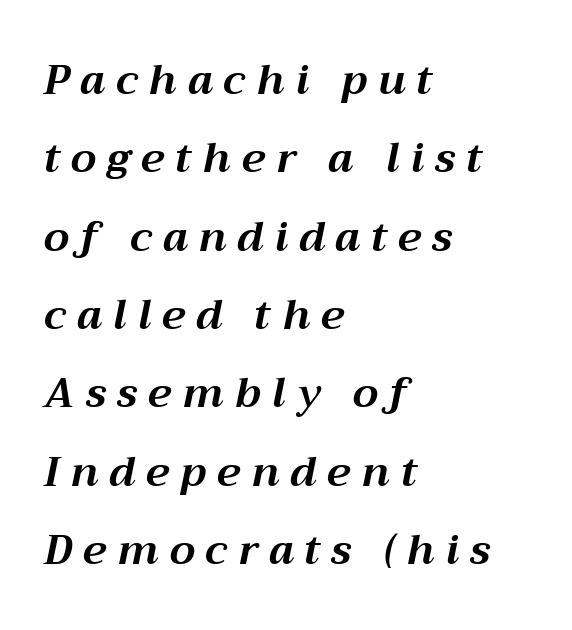
The image shows 41 px bold type, italic (leaning right); set left-aligned, loose line spacing (1.91x), unusually wide letter spacing (+0.27 em), not underlined; medium stroke contrast and a medium x-height.
